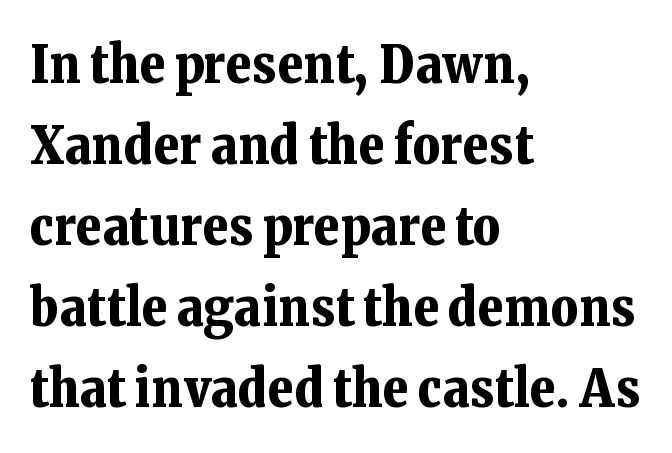
This is roman type, the default non-slanted kind. Notice how thick the strokes are: this is what a full bold looks like. The string is rendered with underlining switched off. The face used here is proportionally spaced, like ordinary book or web type.
